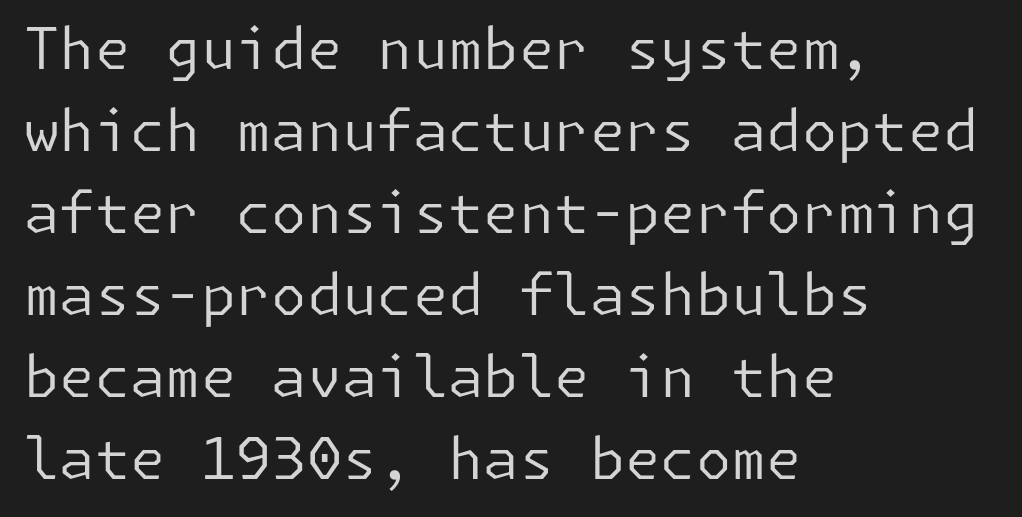
On a weight scale, this lands at 450 or below. The setting favours the left margin, as ordinary paragraphs usually do. Posture: straight, roman, zero tilt. Descenders hang freely into open space.
